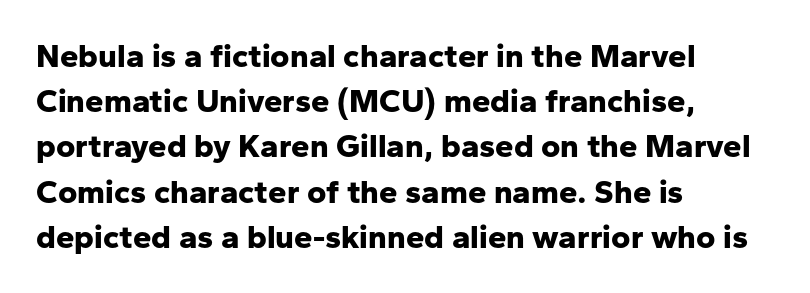
The image shows 33 px bold sans-serif type, upright; set left-aligned, normal line spacing (1.37x), normal letter spacing, not underlined; low stroke contrast and a medium x-height.
